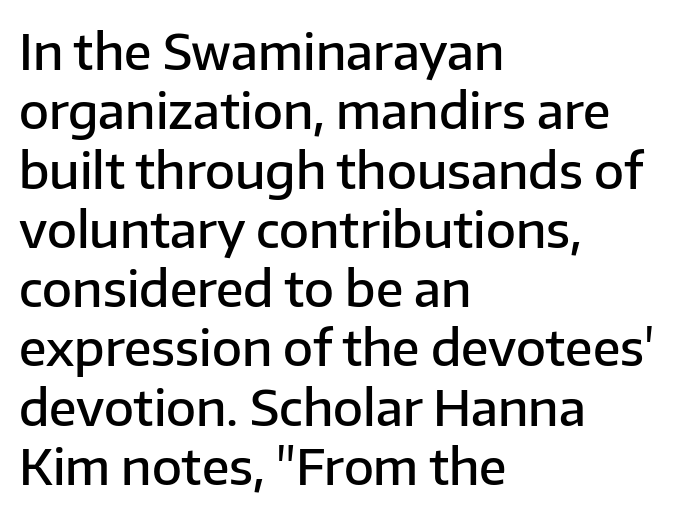
{"serif": "no", "italic": "no", "bold": "semi", "weight": "semibold", "width": "normal", "stroke_contrast": "low", "x_height": "medium", "monospaced": "no", "underline": "no", "align": "left", "line_spacing_ratio": 1.21, "letter_spacing": "normal", "letter_spacing_em": 0.0, "glyph_px": 49}
